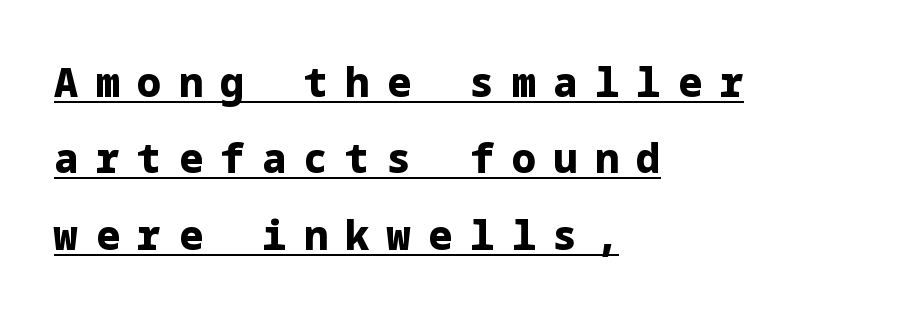
These lines are composed in type without serifs. The face used here is rendered with a markedly widened letterfit. The sample has been set heavy, in full bold. This sample carries an underscore along the baseline area. Students, observe: this is what heavily led, spacious text looks like. Tall strokes in this sample are plumb rather than angled.
